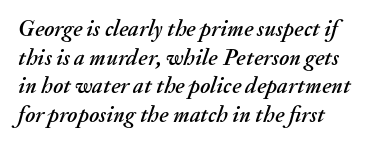
Notice how the stems are inclined rather than vertical — that's the hallmark of italics. Characters follow at the spacing the type designer built in. Nobody drew a line under any word here. A typesetter would call this leading conventional body-copy spacing.
